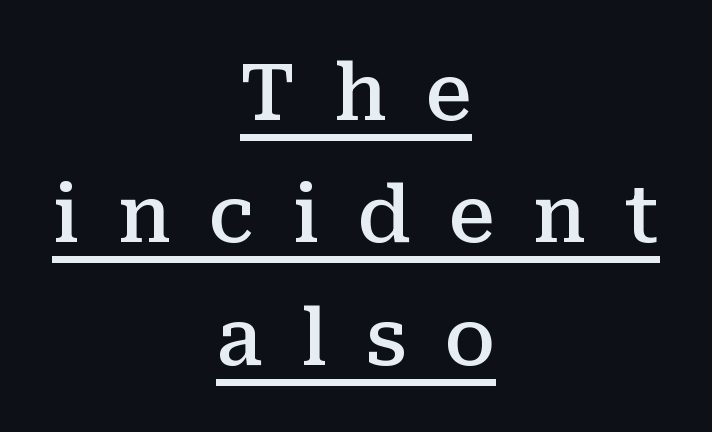
{"serif": "yes", "italic": "no", "bold": "semi", "weight": "semibold", "width": "normal", "stroke_contrast": "medium", "x_height": "medium", "monospaced": "no", "underline": "yes", "align": "center", "line_spacing": "normal", "line_spacing_ratio": 1.57, "letter_spacing": "wide", "letter_spacing_em": 0.49, "glyph_px": 78}
